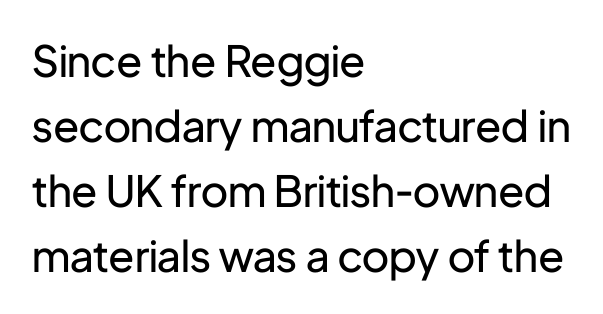
{"serif": "no", "italic": "no", "bold": "no", "weight": "regular", "width": "normal", "stroke_contrast": "low", "x_height": "medium", "monospaced": "no", "underline": "no", "align": "left", "line_spacing": "normal", "line_spacing_ratio": 1.51, "letter_spacing": "normal", "letter_spacing_em": 0.0, "glyph_px": 43}
